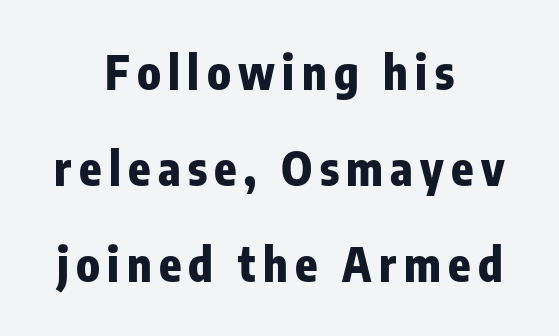
{"serif": "no", "italic": "no", "bold": "yes", "weight": "heavy", "width": "condensed", "stroke_contrast": "low", "x_height": "medium", "monospaced": "no", "underline": "no", "align": "center", "line_spacing": "loose", "line_spacing_ratio": 2.09, "glyph_px": 46}
